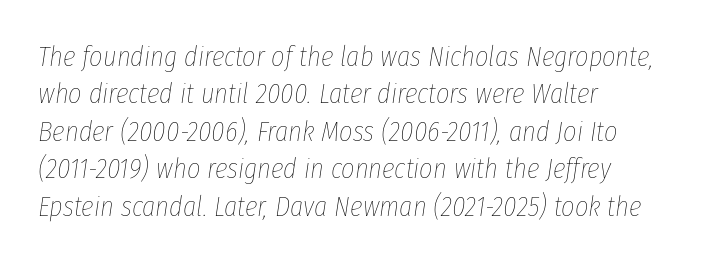
The image shows 29 px thin, condensed type, italic (leaning right); set left-aligned, normal line spacing (1.29x), normal letter spacing, not underlined; low stroke contrast and a medium x-height.
